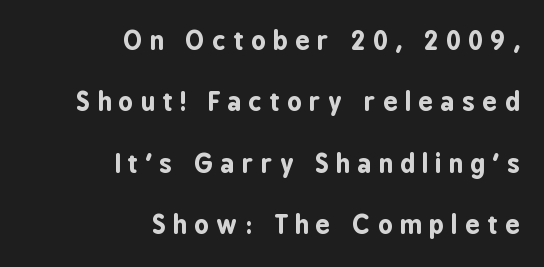
The image shows 25 px bold type, upright; set right-aligned, loose line spacing (2.46x), unusually wide letter spacing (+0.31 em), not underlined.
